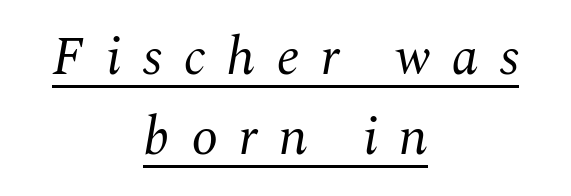
Q: Is the text bold? A: No.
Q: Is the text italic (slanted)? A: Yes, it leans right by about 10 degrees.
Q: Is the typeface a serif or a sans-serif typeface? A: Serif.
Q: Is the text underlined? A: Yes.
Q: How is the paragraph aligned? A: Centered.
Q: Is the spacing between letters normal or unusually wide? A: Unusually wide.
Q: Is the spacing between lines tight, normal or loose? A: Normal.
Q: Width (condensed, normal, or wide)? A: Normal.
Q: Stroke contrast? A: Medium.
Q: x-height? A: Medium.
Q: Monospaced? A: No.
